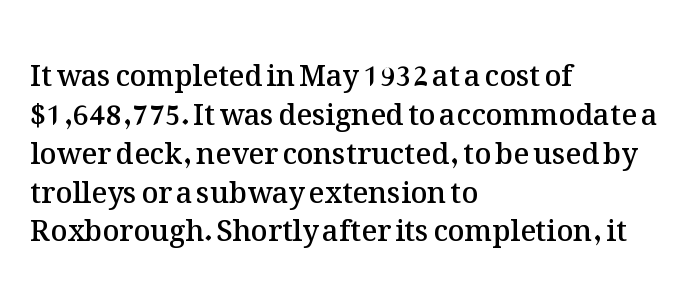
{"italic": "no", "bold": "semi", "weight": "semibold", "width": "normal", "stroke_contrast": "medium", "x_height": "medium", "monospaced": "no", "underline": "no", "align": "left", "line_spacing": "normal", "line_spacing_ratio": 1.34, "letter_spacing": "normal", "letter_spacing_em": 0.0, "glyph_px": 29}
